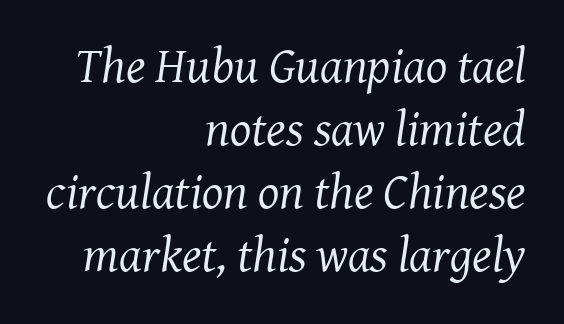
The image shows 50 px regular-weight serif type, italic (leaning right); set right-aligned, normal line spacing (1.26x), normal letter spacing, not underlined; medium stroke contrast and a medium x-height.
